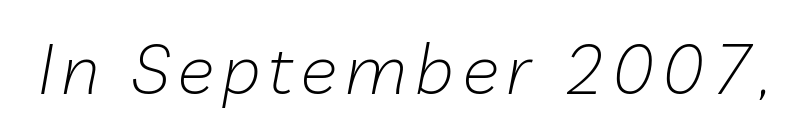
The image shows 70 px light type, italic (leaning right); set not underlined; low stroke contrast and a medium x-height.
